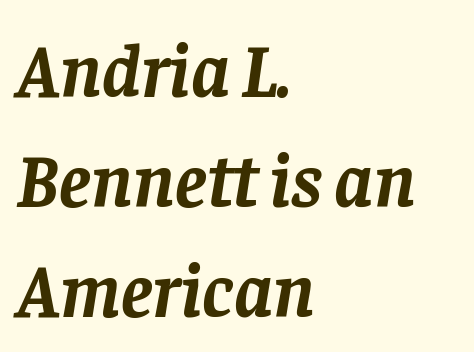
{"serif": "yes", "italic": "yes", "lean": "right", "slant_degrees": 8, "bold": "yes", "weight": "semibold", "width": "normal", "stroke_contrast": "low", "x_height": "large", "monospaced": "no", "underline": "no", "align": "left", "line_spacing": "normal", "line_spacing_ratio": 1.45, "letter_spacing": "normal", "letter_spacing_em": 0.0, "glyph_px": 76}
